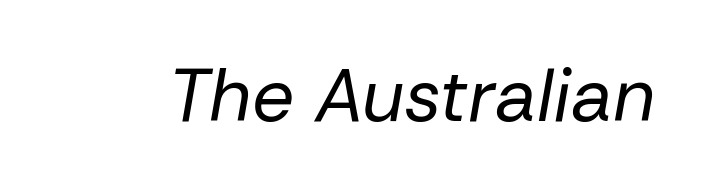
Q: Is the text bold? A: No.
Q: Is the text italic (slanted)? A: Yes, it leans right by about 10 degrees.
Q: Is the text underlined? A: No.
Q: Is the spacing between letters normal or unusually wide? A: Normal.
Q: Width (condensed, normal, or wide)? A: Normal.
Q: Stroke contrast? A: Low.
Q: x-height? A: Medium.
Q: Monospaced? A: No.
